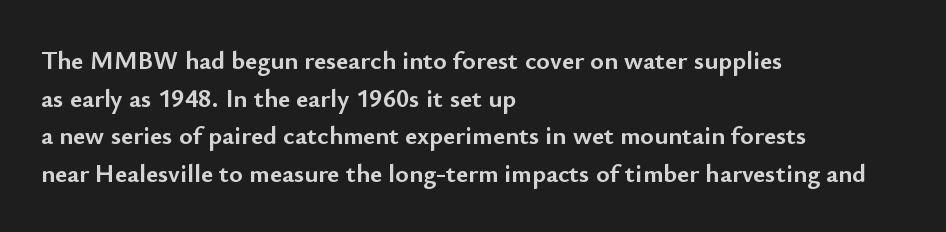
Q: Is the text bold? A: Yes.
Q: Is the text italic (slanted)? A: No, it is upright.
Q: Is the text underlined? A: No.
Q: How is the paragraph aligned? A: Left-aligned.
Q: Is the spacing between letters normal or unusually wide? A: Normal.
Q: Is the spacing between lines tight, normal or loose? A: Normal.
